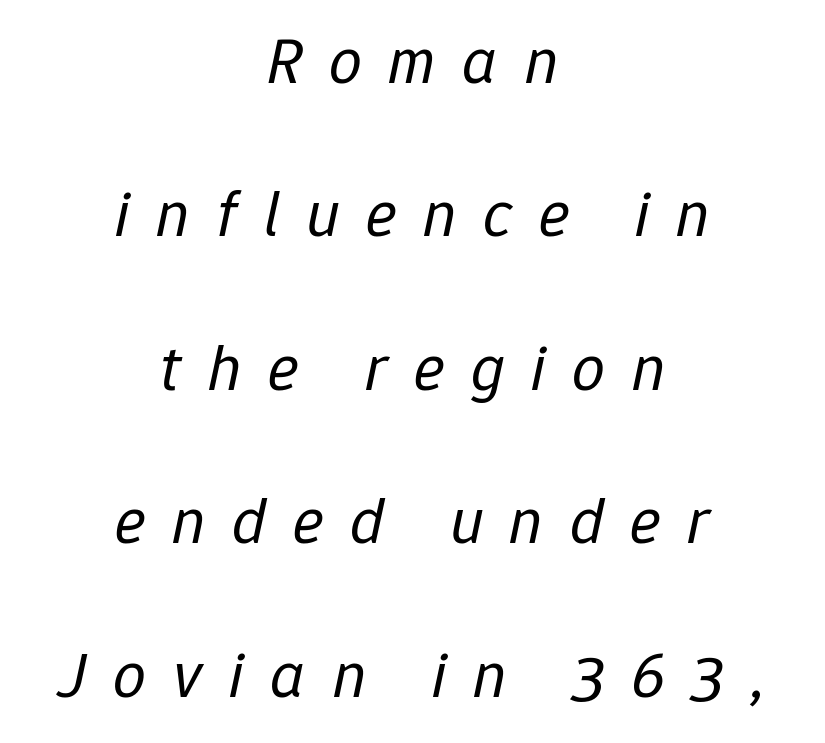
The image shows 65 px regular-weight type, italic (leaning right); set centered, loose line spacing (2.36x), unusually wide letter spacing (+0.41 em), not underlined; low stroke contrast and a medium x-height.
